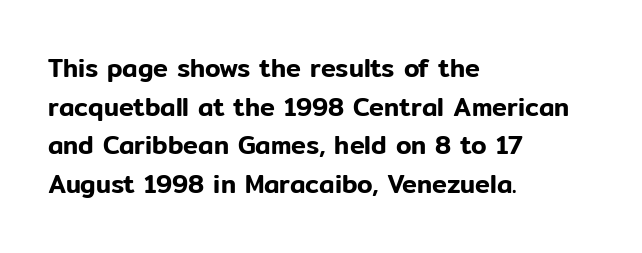
Q: Is the text italic (slanted)? A: No, it is upright.
Q: Is the text underlined? A: No.
Q: How is the paragraph aligned? A: Left-aligned.
Q: Is the spacing between letters normal or unusually wide? A: Normal.
Q: Is the spacing between lines tight, normal or loose? A: Normal.
